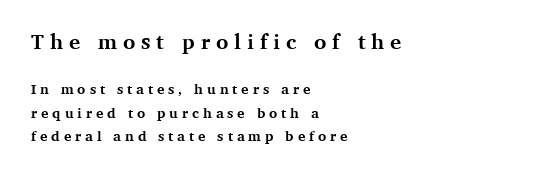
The designer left line spacing at the default. Is there any slant? The stems are plumb. In terms of letterspacing, this is a distinctly airy, spread setting. Glance below the letters and you will spot only blank space.
